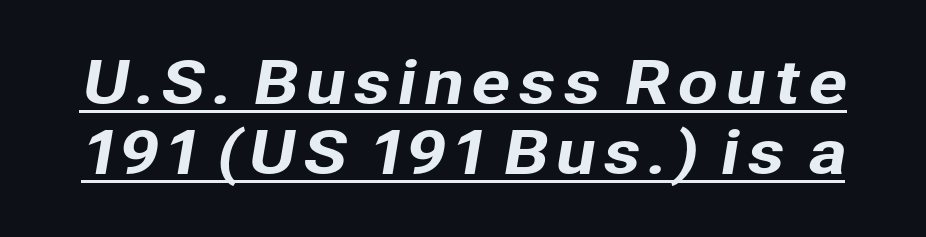
Q: Is the typeface a serif or a sans-serif typeface? A: Sans-serif.
Q: Is the text underlined? A: Yes.
Q: Width (condensed, normal, or wide)? A: Normal.
Q: Stroke contrast? A: Low.
Q: x-height? A: Medium.
Q: Monospaced? A: No.
